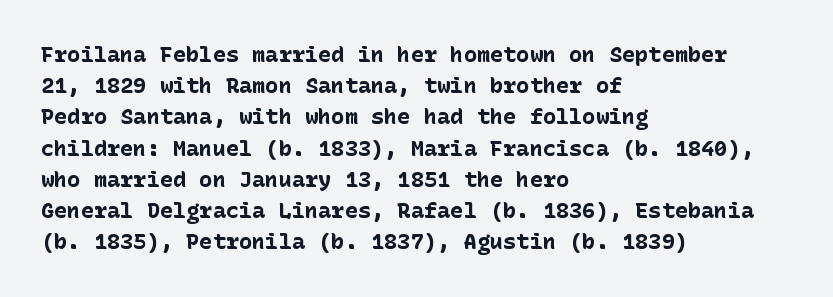
{"italic": "no", "bold": "yes", "underline": "no", "align": "left", "line_spacing": "normal", "line_spacing_ratio": 1.42, "letter_spacing": "normal", "letter_spacing_em": 0.0, "glyph_px": 22}
